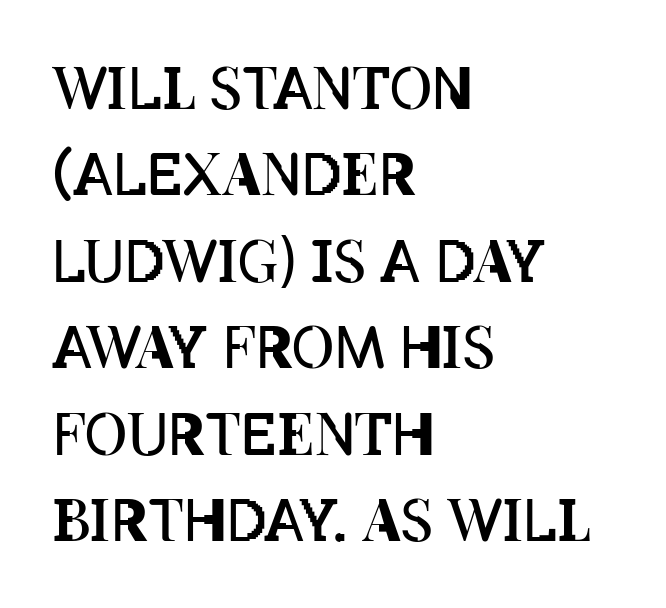
{"italic": "no", "bold": "no", "weight": "regular", "width": "condensed", "stroke_contrast": "low", "x_height": "large", "monospaced": "no", "underline": "no", "align": "left", "line_spacing": "normal", "line_spacing_ratio": 1.49, "letter_spacing": "normal", "letter_spacing_em": 0.0, "glyph_px": 58}
